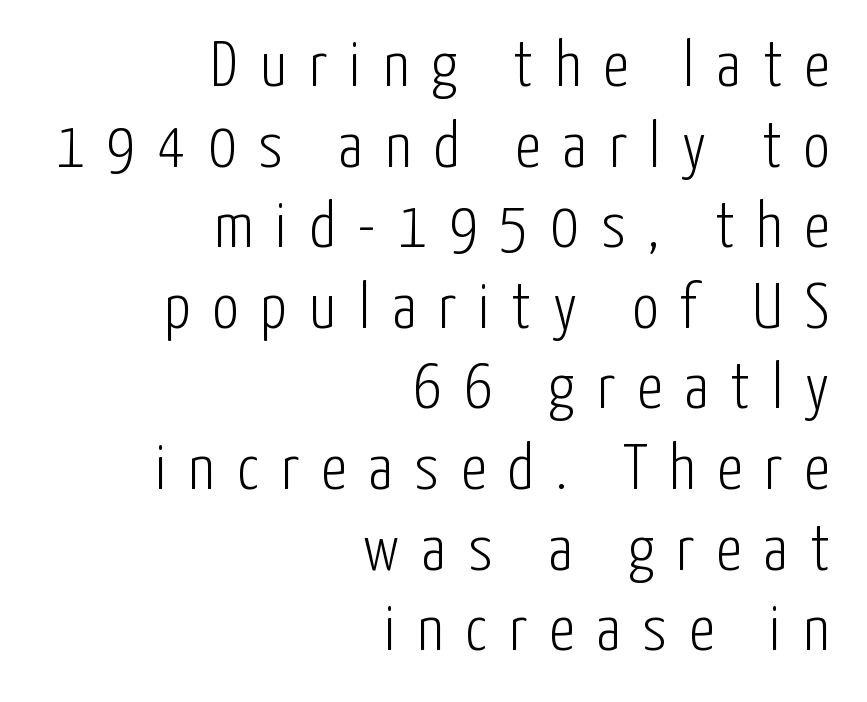
Q: Is the text bold? A: No.
Q: Is the text italic (slanted)? A: No, it is upright.
Q: Is the typeface a serif or a sans-serif typeface? A: Sans-serif.
Q: Is the text underlined? A: No.
Q: How is the paragraph aligned? A: Right-aligned.
Q: Is the spacing between letters normal or unusually wide? A: Unusually wide.
Q: Width (condensed, normal, or wide)? A: Condensed.
Q: Stroke contrast? A: Low.
Q: x-height? A: Medium.
Q: Monospaced? A: No.
